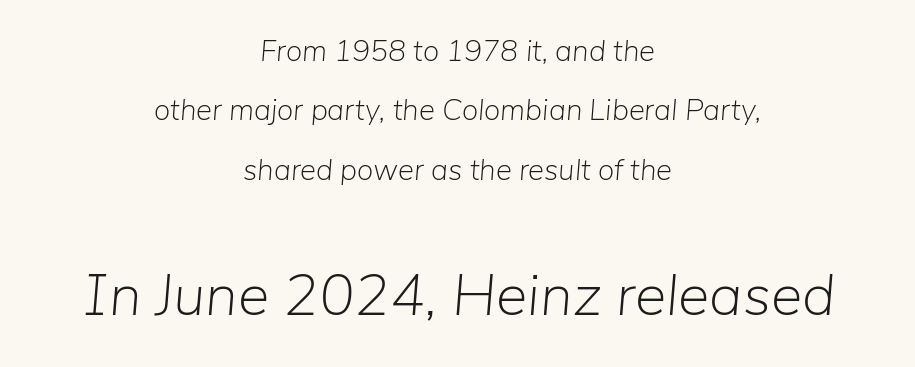
Q: Is the text bold? A: No.
Q: Is the text italic (slanted)? A: Yes, it leans right by about 5 degrees.
Q: Is the text underlined? A: No.
Q: How is the paragraph aligned? A: Centered.
Q: Is the spacing between letters normal or unusually wide? A: Normal.
Q: Is the spacing between lines tight, normal or loose? A: Loose.
Q: Which block of text is set in a larger size, the first (top) or the second (bottom)? A: The second (bottom) one.
Q: Width (condensed, normal, or wide)? A: Normal.
Q: Stroke contrast? A: Low.
Q: x-height? A: Medium.
Q: Monospaced? A: No.
